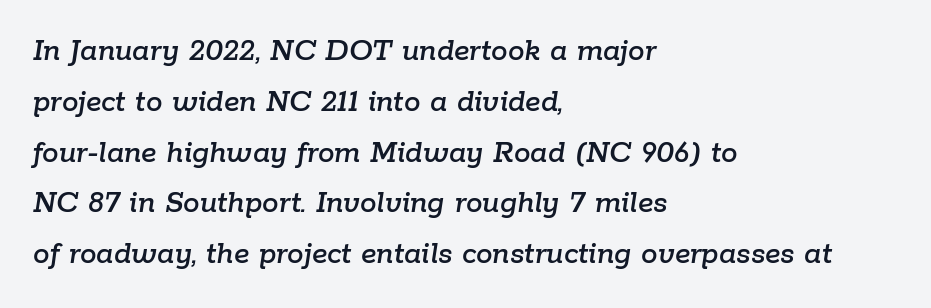
Q: Is the text italic (slanted)? A: Yes, it leans right by about 9 degrees.
Q: Is the text underlined? A: No.
Q: How is the paragraph aligned? A: Left-aligned.
Q: Is the spacing between letters normal or unusually wide? A: Normal.
Q: Is the spacing between lines tight, normal or loose? A: Normal.
Q: Width (condensed, normal, or wide)? A: Normal.
Q: Stroke contrast? A: Low.
Q: x-height? A: Medium.
Q: Monospaced? A: No.
